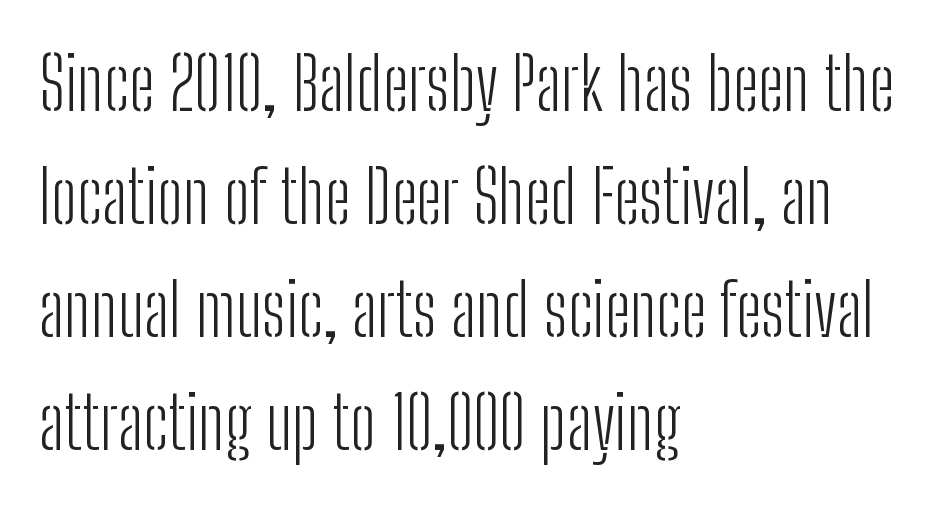
The image shows 73 px light, condensed sans-serif type, upright; set left-aligned, normal line spacing (1.55x), normal letter spacing, not underlined; low stroke contrast and a medium x-height.
